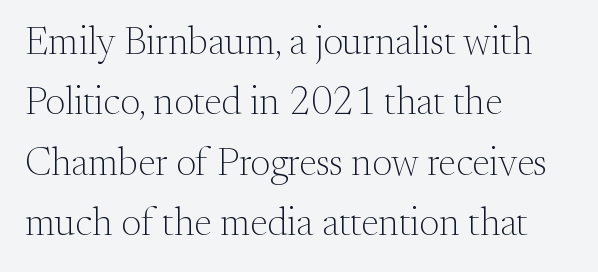
Does extra space separate the letters? No, they use regular spacing. A normal amount of white space separates one row of letters from the next. The passage shown is not bold in any degree. Each line starts at the same left margin while the right side varies.
